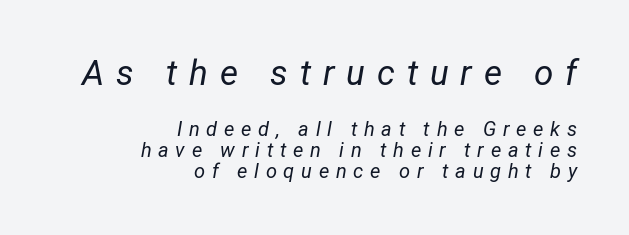
The image shows 35 px regular-weight, condensed type, italic (leaning right); set right-aligned, tight line spacing (1.05x), unusually wide letter spacing (+0.34 em), not underlined; the first (top) block is 1.75x larger; low stroke contrast and a medium x-height.
